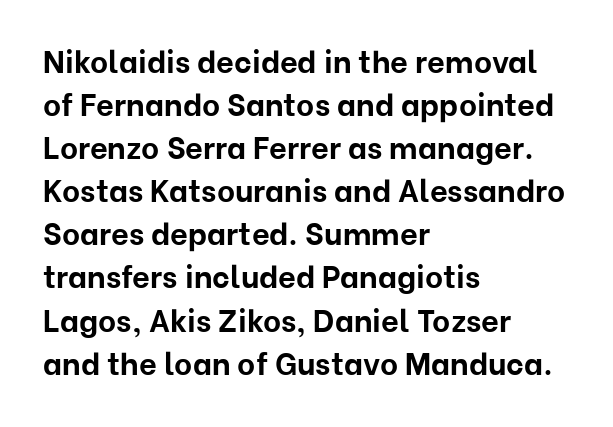
The image shows 31 px bold sans-serif type, upright; set left-aligned, normal line spacing (1.39x), normal letter spacing, not underlined; low stroke contrast and a medium x-height.
